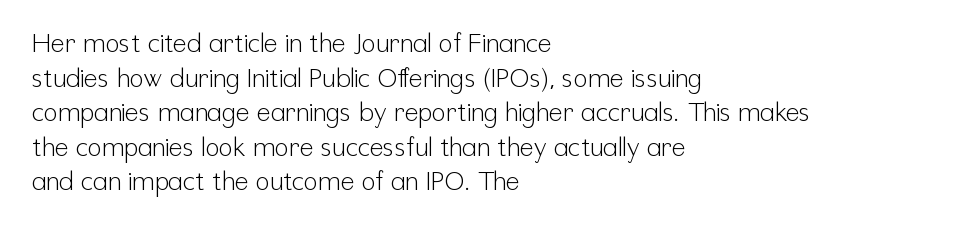
Q: Is the text bold? A: No.
Q: Is the text italic (slanted)? A: No, it is upright.
Q: Is the text underlined? A: No.
Q: How is the paragraph aligned? A: Left-aligned.
Q: Is the spacing between letters normal or unusually wide? A: Normal.
Q: Is the spacing between lines tight, normal or loose? A: Normal.
